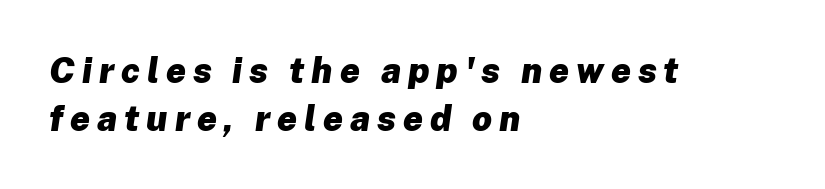
The image shows 35 px heavy type, italic (leaning right); set left-aligned, normal line spacing (1.38x), unusually wide letter spacing (+0.2 em), not underlined; low stroke contrast and a medium x-height.
